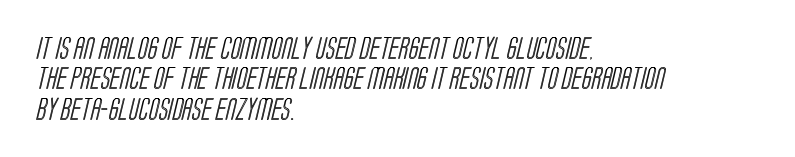
Each line starts at the same left margin while the right side varies. No extra tracking has been applied to these lines. One glance says typical: line gaps are just what's usual. The strip under each line holds only bare page.
